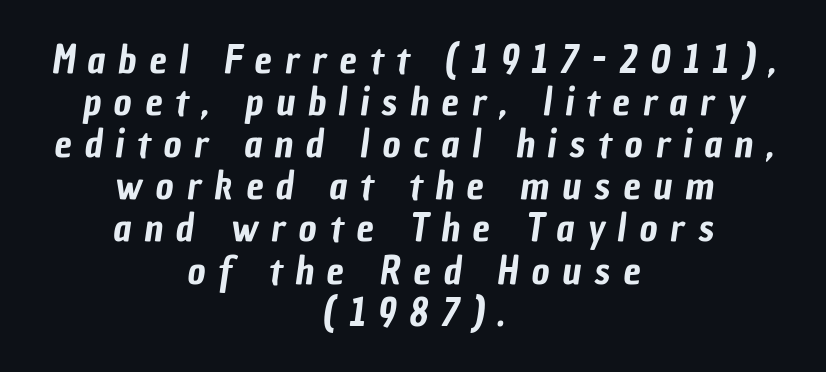
The image shows 39 px condensed sans-serif type; set centered, tight line spacing (1.08x), unusually wide letter spacing (+0.33 em), not underlined; low stroke contrast and a medium x-height.
